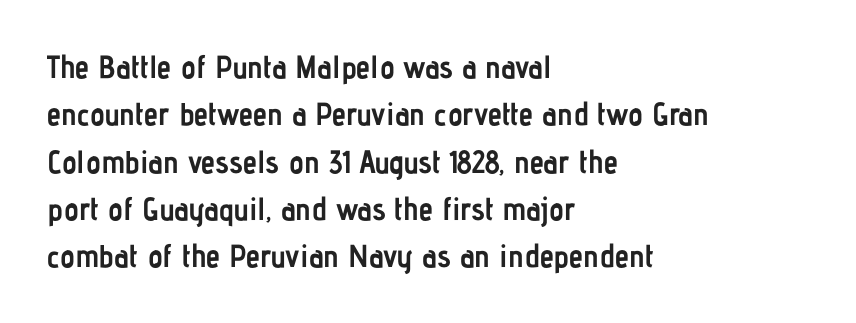
{"serif": "no", "italic": "no", "bold": "yes", "weight": "semibold", "width": "condensed", "stroke_contrast": "low", "x_height": "medium", "monospaced": "no", "underline": "no", "align": "left", "line_spacing": "normal", "line_spacing_ratio": 1.48, "letter_spacing": "normal", "letter_spacing_em": 0.0, "glyph_px": 32}
